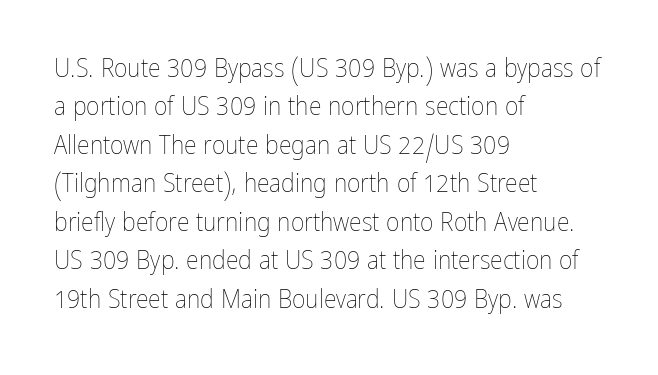
{"italic": "no", "bold": "no", "underline": "no", "align": "left", "line_spacing": "normal", "line_spacing_ratio": 1.48, "letter_spacing": "normal", "letter_spacing_em": 0.0, "glyph_px": 26}
